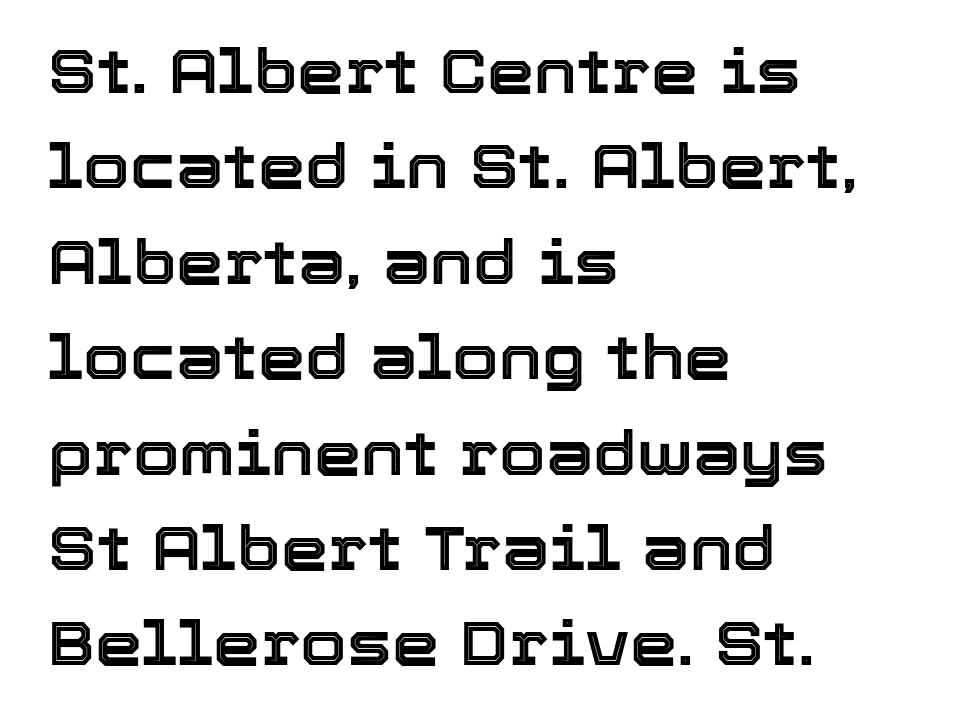
Successive baselines arrive at the customary interval. The line texture is even and compact thanks to regular tracking. This sample is left-justified, so line endings fall wherever the words run out. Nope, not italic — everything's standing straight. The passage shown is typed in a proportional face where columns would drift. The strip under each line holds only bare page.
